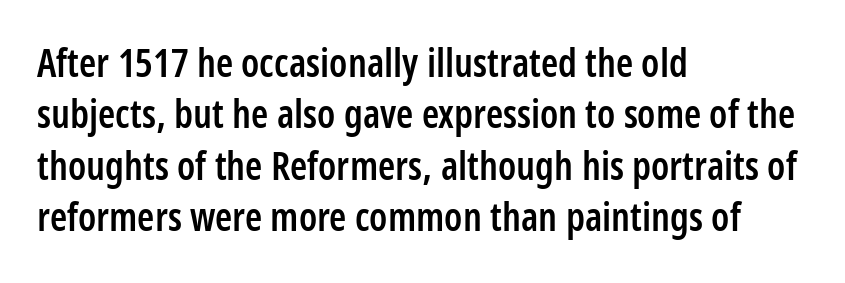
The image shows 39 px semibold, condensed sans-serif type, upright; set left-aligned, normal line spacing (1.32x), normal letter spacing, not underlined; low stroke contrast and a medium x-height.
